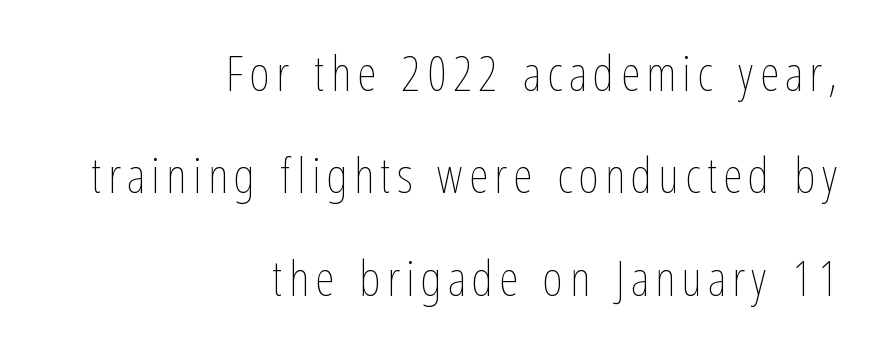
Q: Is the text bold? A: No.
Q: Is the text italic (slanted)? A: No, it is upright.
Q: Is the text underlined? A: No.
Q: How is the paragraph aligned? A: Right-aligned.
Q: Is the spacing between lines tight, normal or loose? A: Loose.
Q: Width (condensed, normal, or wide)? A: Condensed.
Q: Stroke contrast? A: Low.
Q: x-height? A: Medium.
Q: Monospaced? A: No.
